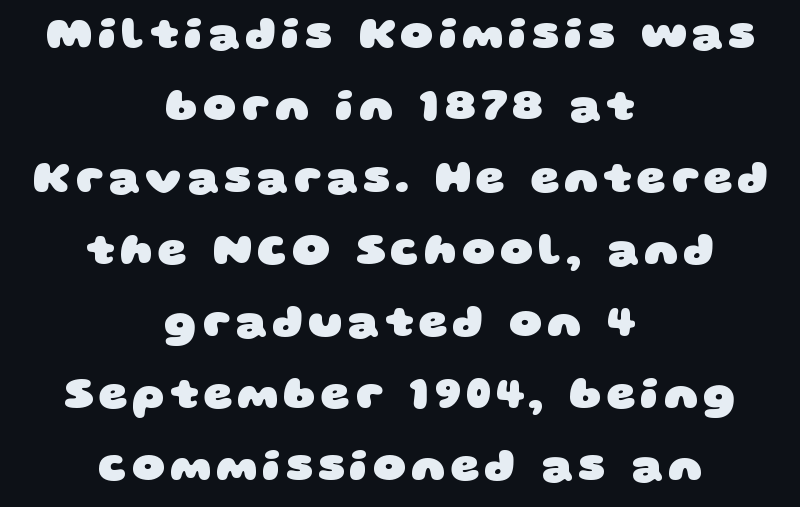
Rule under the text: the space is simply empty. Here the designer chose a conventional face with non-uniform glyph widths. Look at the bottom of the vertical strokes: they stop flat, with no serifs. Leading: standard. Alignment: centered. The glyphs have the mass of a bold cut.
